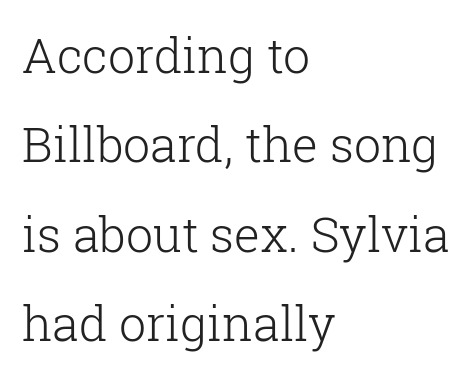
Q: Is the text bold? A: No.
Q: Is the text italic (slanted)? A: No, it is upright.
Q: Is the typeface a serif or a sans-serif typeface? A: Serif.
Q: Is the text underlined? A: No.
Q: How is the paragraph aligned? A: Left-aligned.
Q: Is the spacing between letters normal or unusually wide? A: Normal.
Q: Width (condensed, normal, or wide)? A: Normal.
Q: Stroke contrast? A: Low.
Q: x-height? A: Medium.
Q: Monospaced? A: No.
